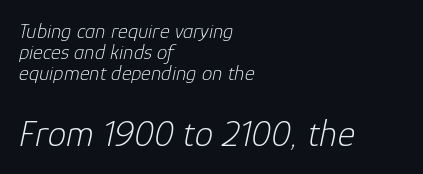
{"italic": "yes", "lean": "right", "slant_degrees": 12, "bold": "no", "weight": "light", "width": "normal", "stroke_contrast": "low", "x_height": "medium", "monospaced": "no", "underline": "no", "align": "left", "line_spacing": "tight", "line_spacing_ratio": 1.0, "letter_spacing": "normal", "letter_spacing_em": 0.0, "larger_block": "second", "size_ratio": 1.76, "glyph_px": 37}
